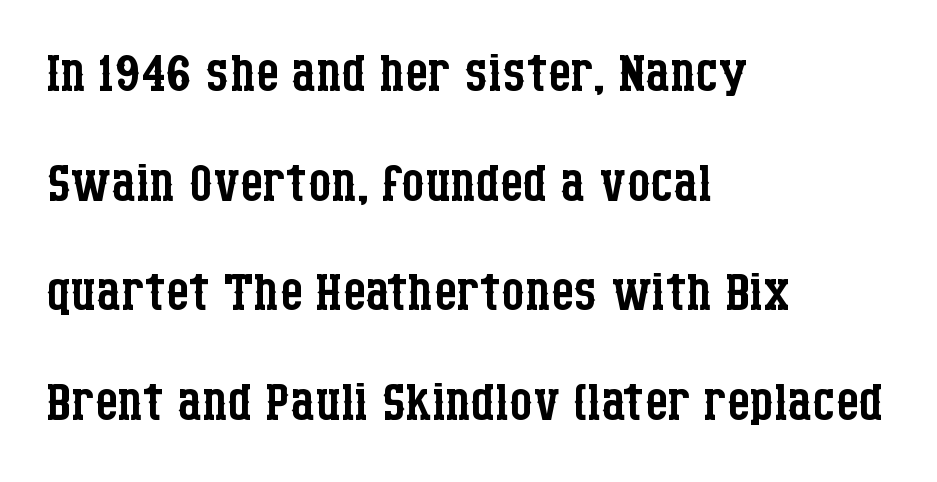
In terms of letterspacing, this is plain default setting. Casual observation: everything's shoved over to the left. Unmarked baselines from the first word to the last. The leading is moderate, giving the passage an even texture.
